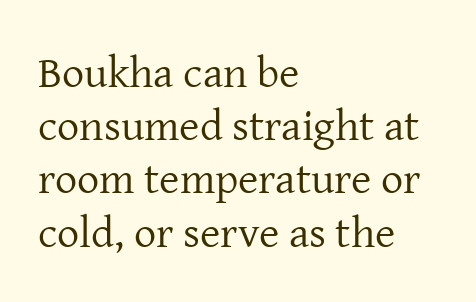
Q: Is the text bold? A: No.
Q: Is the text italic (slanted)? A: No, it is upright.
Q: Is the typeface a serif or a sans-serif typeface? A: Serif.
Q: Is the text underlined? A: No.
Q: How is the paragraph aligned? A: Left-aligned.
Q: Is the spacing between letters normal or unusually wide? A: Normal.
Q: Width (condensed, normal, or wide)? A: Normal.
Q: Stroke contrast? A: Low.
Q: x-height? A: Medium.
Q: Monospaced? A: No.
